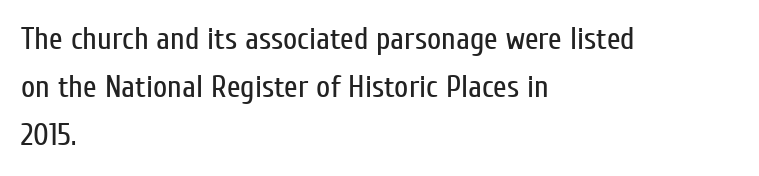
{"serif": "no", "italic": "no", "bold": "no", "weight": "regular", "width": "condensed", "stroke_contrast": "low", "x_height": "medium", "monospaced": "no", "underline": "no", "align": "left", "line_spacing": "normal", "line_spacing_ratio": 1.55, "letter_spacing": "normal", "letter_spacing_em": 0.0, "glyph_px": 31}
